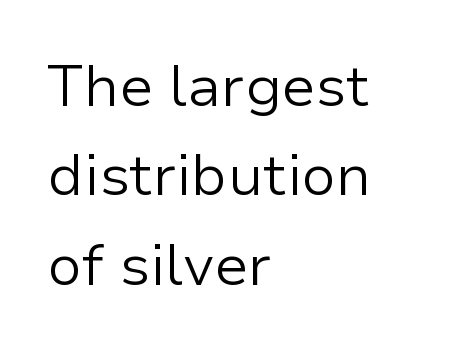
The image shows 58 px light sans-serif type, upright; set left-aligned, normal line spacing (1.54x), normal letter spacing, not underlined; low stroke contrast and a medium x-height.
